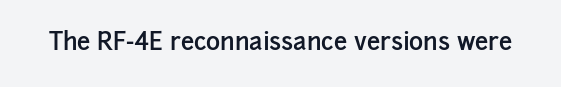
Q: Is the text bold? A: Semi-bold.
Q: Is the text italic (slanted)? A: No, it is upright.
Q: Is the text underlined? A: No.
Q: Is the spacing between letters normal or unusually wide? A: Normal.
